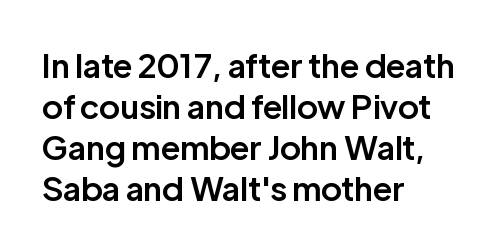
The image shows 33 px semibold sans-serif type, upright; set left-aligned, line spacing 1.24x, normal letter spacing, not underlined; low stroke contrast and a medium x-height.
